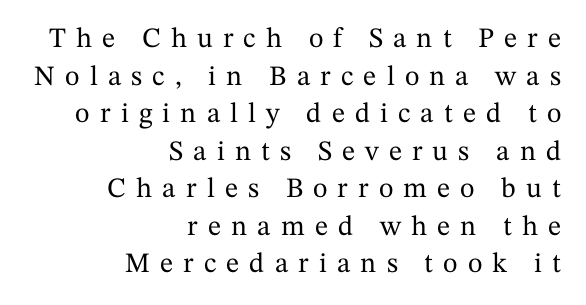
{"serif": "yes", "italic": "no", "width": "normal", "stroke_contrast": "medium", "x_height": "medium", "monospaced": "no", "underline": "no", "align": "right", "line_spacing": "normal", "line_spacing_ratio": 1.34, "letter_spacing": "wide", "letter_spacing_em": 0.36, "glyph_px": 28}
